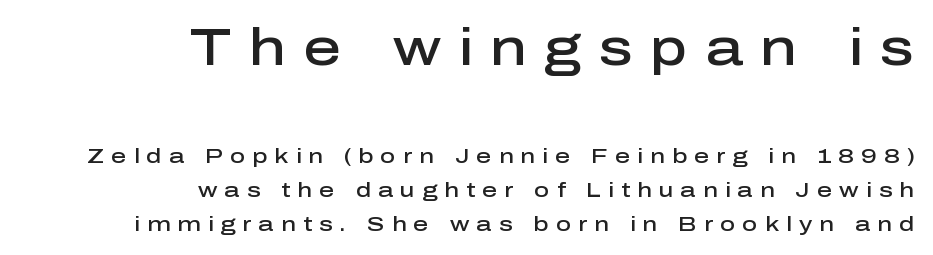
Q: Is the text bold? A: Semi-bold.
Q: Is the text italic (slanted)? A: No, it is upright.
Q: Is the typeface a serif or a sans-serif typeface? A: Sans-serif.
Q: Is the text underlined? A: No.
Q: How is the paragraph aligned? A: Right-aligned.
Q: Is the spacing between letters normal or unusually wide? A: Unusually wide.
Q: Is the spacing between lines tight, normal or loose? A: Normal.
Q: Which block of text is set in a larger size, the first (top) or the second (bottom)? A: The first (top) one.
Q: Width (condensed, normal, or wide)? A: Normal.
Q: Stroke contrast? A: Low.
Q: x-height? A: Medium.
Q: Monospaced? A: No.
